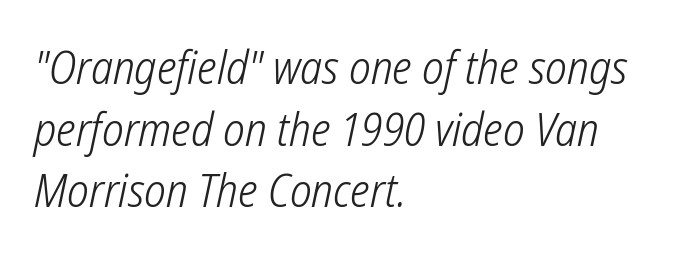
Q: Is the text bold? A: No.
Q: Is the typeface a serif or a sans-serif typeface? A: Sans-serif.
Q: Is the text underlined? A: No.
Q: How is the paragraph aligned? A: Left-aligned.
Q: Is the spacing between letters normal or unusually wide? A: Normal.
Q: Is the spacing between lines tight, normal or loose? A: Normal.
Q: Width (condensed, normal, or wide)? A: Condensed.
Q: Stroke contrast? A: Low.
Q: x-height? A: Medium.
Q: Monospaced? A: No.
